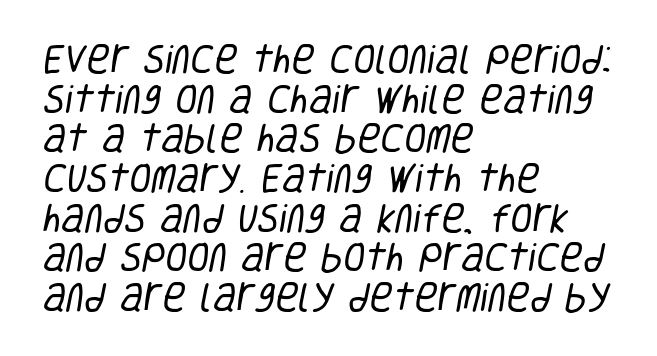
The line texture is even and compact thanks to regular tracking. No heavy texture on the line: the type isn't bold. Examine the stroke ends and you'll find no serifs. Character widths vary here, with narrow letters taking less room than wide ones. Clear beneath every line of the passage. All the whitespace from short lines collects on the right.
